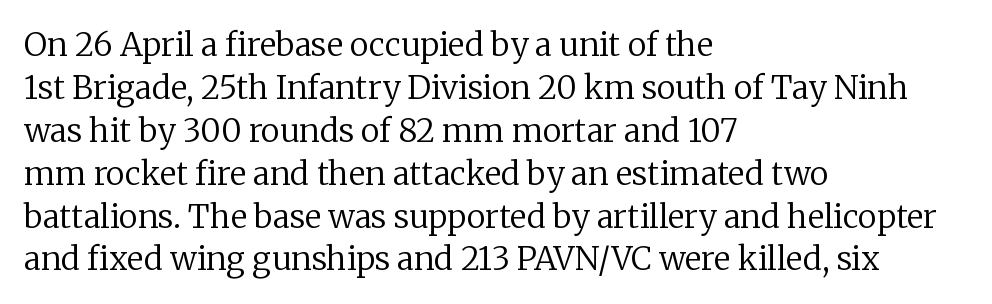
{"serif": "yes", "italic": "no", "bold": "no", "weight": "regular", "width": "normal", "stroke_contrast": "low", "x_height": "medium", "monospaced": "no", "underline": "no", "align": "left", "line_spacing": "normal", "line_spacing_ratio": 1.34, "letter_spacing": "normal", "letter_spacing_em": 0.0, "glyph_px": 32}
